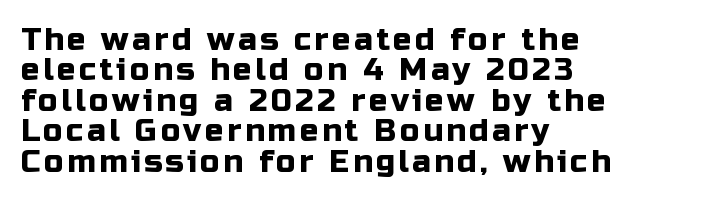
Underlining? Definitely not there. Every stem runs plumb, perpendicular to the baseline. No feet cap the strokes, marking this as sans-serif type. Does the leading feel generous? Not at all — it's pinched.
